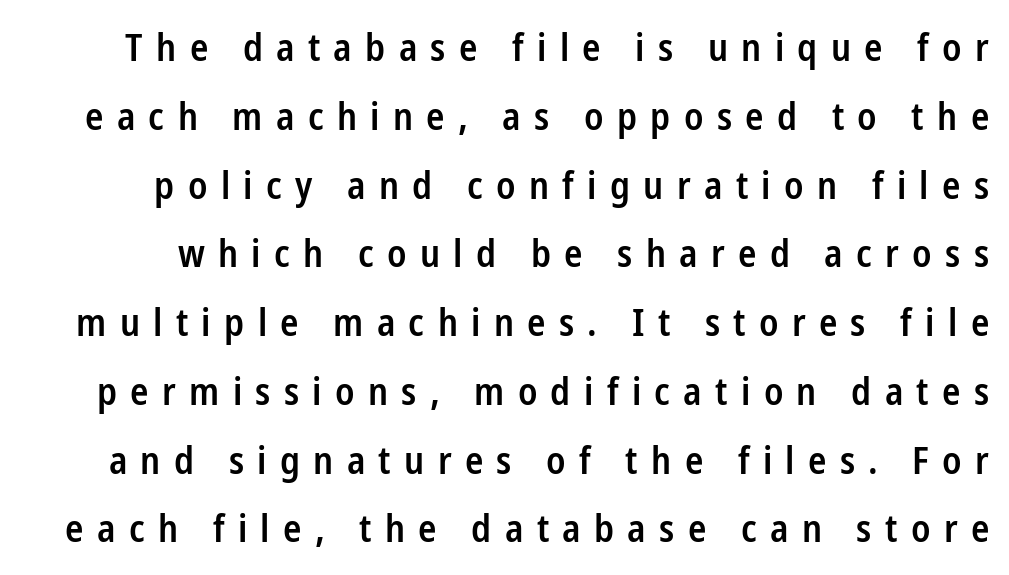
{"serif": "no", "italic": "no", "bold": "semi", "weight": "semibold", "width": "condensed", "stroke_contrast": "low", "x_height": "medium", "monospaced": "no", "underline": "no", "line_spacing_ratio": 1.81, "letter_spacing": "wide", "letter_spacing_em": 0.35, "glyph_px": 38}
